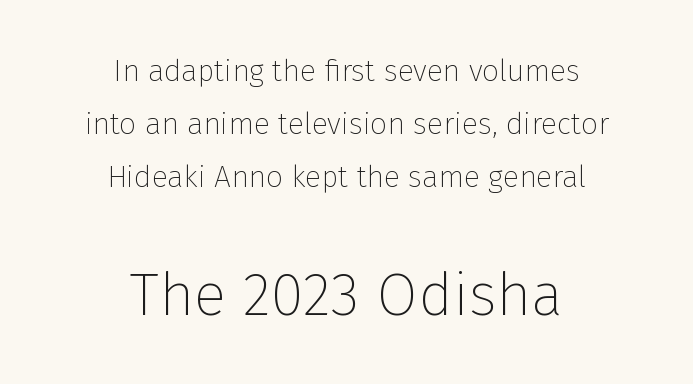
Q: Is the text bold? A: No.
Q: Is the text italic (slanted)? A: No, it is upright.
Q: Is the typeface a serif or a sans-serif typeface? A: Sans-serif.
Q: Is the text underlined? A: No.
Q: How is the paragraph aligned? A: Centered.
Q: Is the spacing between letters normal or unusually wide? A: Normal.
Q: Which block of text is set in a larger size, the first (top) or the second (bottom)? A: The second (bottom) one.
Q: Width (condensed, normal, or wide)? A: Normal.
Q: Stroke contrast? A: Low.
Q: x-height? A: Medium.
Q: Monospaced? A: No.
